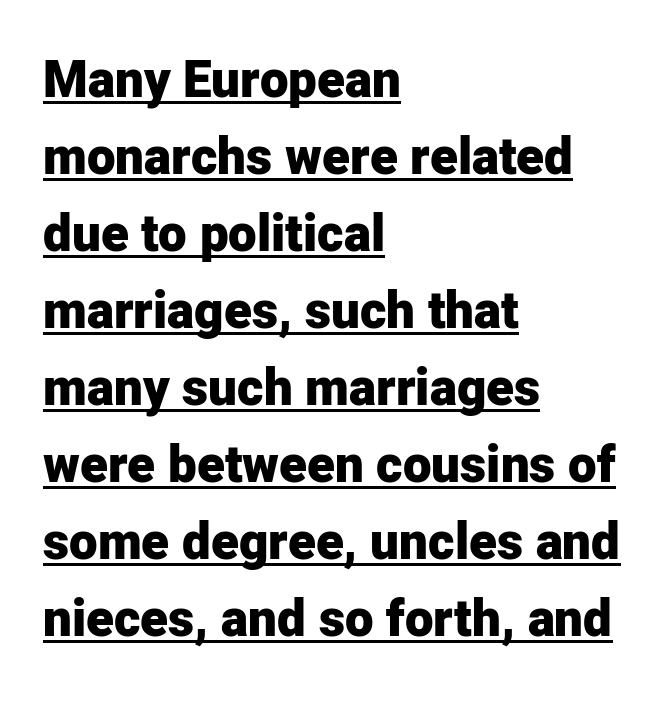
You could call the tracking neutral — neither tight nor loose. Compared with typical paragraphs, the rows here are spaced about the same. Notice how the passage keeps a crisp vertical edge on the left only. Note: no serifs on the glyphs. Somebody hit Ctrl+U on this one — the words are underlined.
